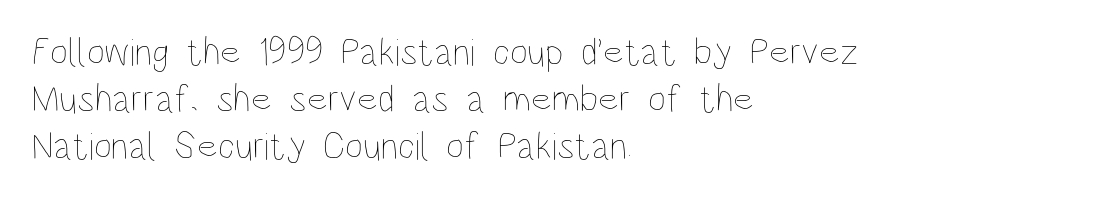
Q: Is the text bold? A: No.
Q: Is the text italic (slanted)? A: No, it is upright.
Q: Is the text underlined? A: No.
Q: How is the paragraph aligned? A: Left-aligned.
Q: Is the spacing between letters normal or unusually wide? A: Normal.
Q: Width (condensed, normal, or wide)? A: Condensed.
Q: Stroke contrast? A: Low.
Q: x-height? A: Large.
Q: Monospaced? A: No.
